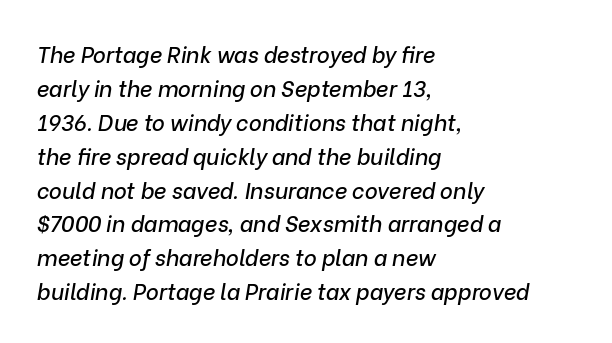
Q: Is the text italic (slanted)? A: Yes, it leans right by about 9 degrees.
Q: Is the text underlined? A: No.
Q: How is the paragraph aligned? A: Left-aligned.
Q: Is the spacing between letters normal or unusually wide? A: Normal.
Q: Is the spacing between lines tight, normal or loose? A: Normal.
